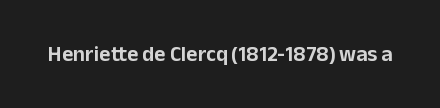
Tall strokes in this sample are plumb rather than angled. Short note: letters normally spaced. Lines of text with bare space underneath.
